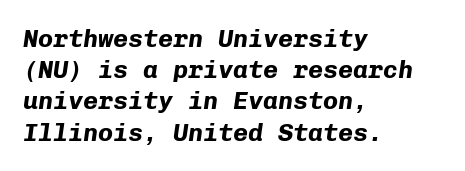
Q: Is the text bold? A: Yes.
Q: Is the text italic (slanted)? A: Yes, it leans right by about 8 degrees.
Q: Is the text underlined? A: No.
Q: How is the paragraph aligned? A: Left-aligned.
Q: Is the spacing between letters normal or unusually wide? A: Normal.
Q: Is the spacing between lines tight, normal or loose? A: Normal.
